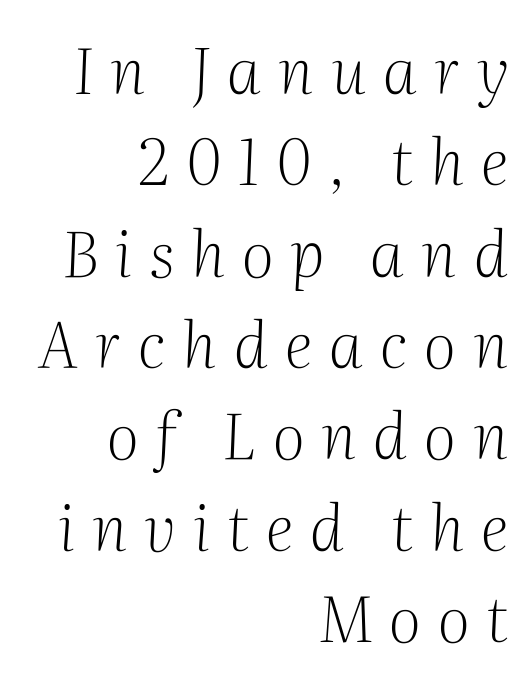
When letters slant like this, we call the style italic. The paragraph has a hard right edge and a soft left edge. This is serif lettering, the kind often seen in printed books. There is plenty of visible air inserted between adjacent glyphs. This sample keeps an unexceptional amount of space between lines.
